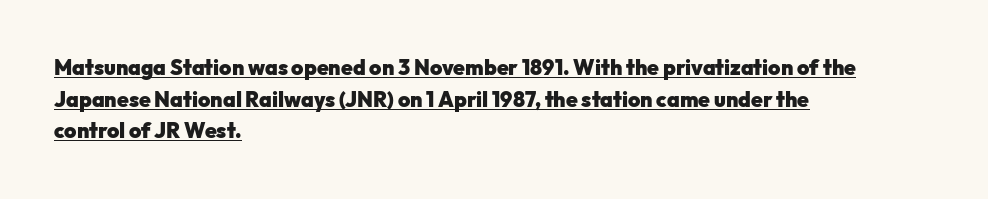
{"italic": "no", "bold": "yes", "underline": "yes", "align": "left", "line_spacing": "normal", "line_spacing_ratio": 1.51, "letter_spacing": "normal", "letter_spacing_em": 0.0, "glyph_px": 21}
